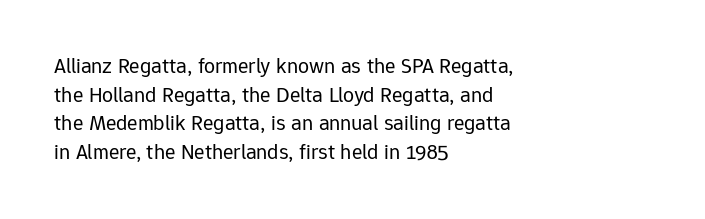
The image shows 22 px text type, upright; set left-aligned, normal line spacing (1.3x), normal letter spacing, not underlined.
